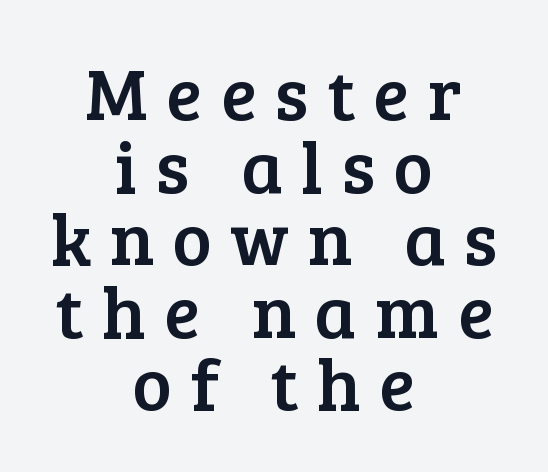
The image shows 74 px serif type, upright; set centered, tight line spacing (0.98x), unusually wide letter spacing (+0.25 em), not underlined; low stroke contrast and a medium x-height.
